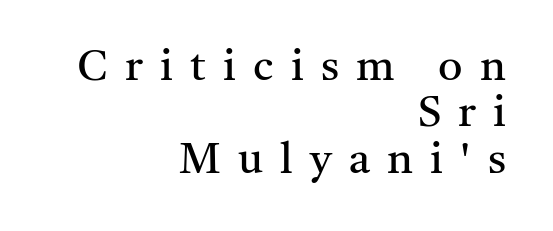
Q: Is the text bold? A: No.
Q: Is the text italic (slanted)? A: No, it is upright.
Q: Is the typeface a serif or a sans-serif typeface? A: Serif.
Q: Is the text underlined? A: No.
Q: How is the paragraph aligned? A: Right-aligned.
Q: Is the spacing between letters normal or unusually wide? A: Unusually wide.
Q: Is the spacing between lines tight, normal or loose? A: Tight.
Q: Width (condensed, normal, or wide)? A: Normal.
Q: Stroke contrast? A: Medium.
Q: x-height? A: Medium.
Q: Monospaced? A: No.
